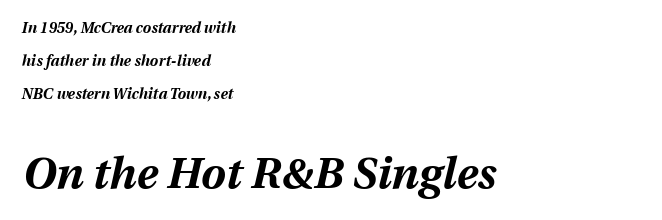
{"italic": "yes", "lean": "right", "slant_degrees": 13, "bold": "yes", "weight": "bold", "width": "normal", "stroke_contrast": "medium", "x_height": "medium", "monospaced": "no", "underline": "no", "align": "left", "line_spacing": "loose", "line_spacing_ratio": 2.19, "letter_spacing": "normal", "letter_spacing_em": 0.0, "larger_block": "second", "size_ratio": 2.93, "glyph_px": 44}
